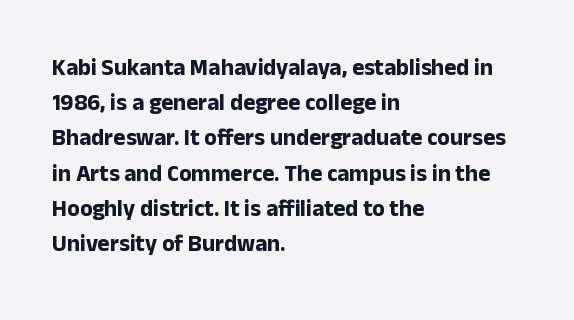
Q: Is the text bold? A: Yes.
Q: Is the text italic (slanted)? A: No, it is upright.
Q: Is the text underlined? A: No.
Q: How is the paragraph aligned? A: Left-aligned.
Q: Is the spacing between letters normal or unusually wide? A: Normal.
Q: Is the spacing between lines tight, normal or loose? A: Normal.
